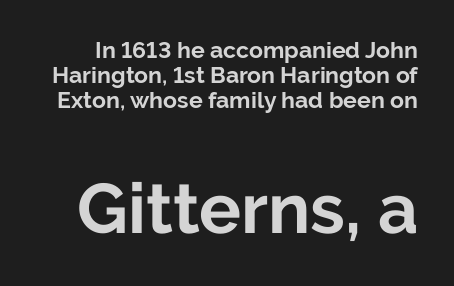
Q: Is the text bold? A: Yes.
Q: Is the text italic (slanted)? A: No, it is upright.
Q: Is the typeface a serif or a sans-serif typeface? A: Sans-serif.
Q: Is the text underlined? A: No.
Q: Is the spacing between letters normal or unusually wide? A: Normal.
Q: Is the spacing between lines tight, normal or loose? A: Tight.
Q: Which block of text is set in a larger size, the first (top) or the second (bottom)? A: The second (bottom) one.
Q: Width (condensed, normal, or wide)? A: Normal.
Q: Stroke contrast? A: Low.
Q: x-height? A: Medium.
Q: Monospaced? A: No.
